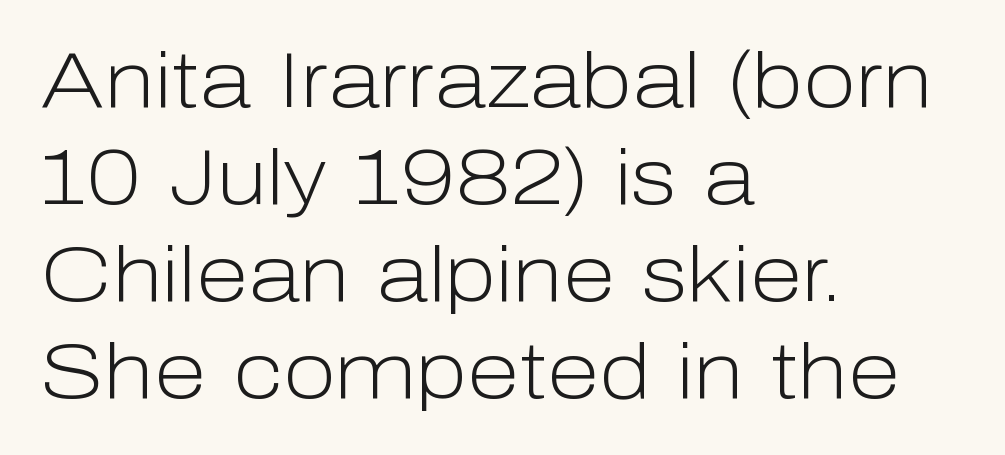
Vertical spacing — default. You could not count columns in this text — the font is proportionally spaced. You can tell it's not italic because the verticals are truly vertical. Descenders are the only things crossing below the line. This reads as an unemphasized weight, regular at the heaviest. Line starts are locked; line ends wander.
